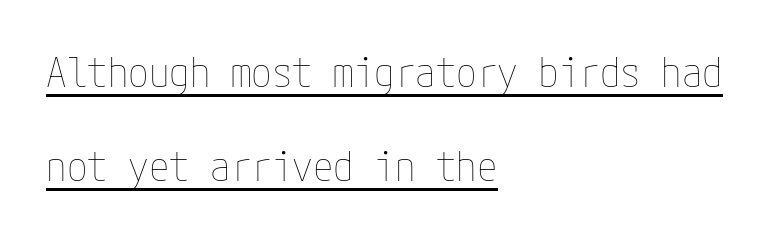
Nothing unusual about the tracking: characters are spaced as the font intends. Students, observe: this is what heavily led, spacious text looks like. Is there any slant? The stems are plumb. This sample carries an underscore along the baseline area. Think standard paragraph weight, or any step lighter than that. This rendering uses left alignment, leaving the right contour irregular.
